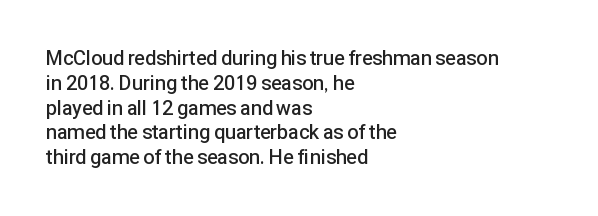
The image shows 20 px text type, upright; set left-aligned, line spacing 1.24x, normal letter spacing, not underlined.
